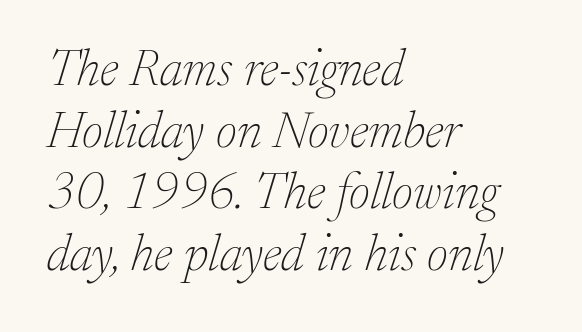
{"serif": "yes", "italic": "yes", "lean": "right", "slant_degrees": 17, "bold": "no", "weight": "thin", "width": "normal", "stroke_contrast": "low", "x_height": "medium", "monospaced": "no", "underline": "no", "align": "left", "line_spacing_ratio": 1.21, "letter_spacing": "normal", "letter_spacing_em": 0.0, "glyph_px": 51}
